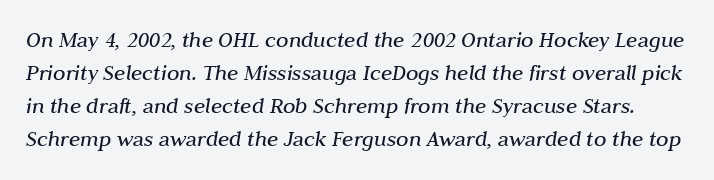
The image shows 23 px text type, italic (leaning right); set normal line spacing (1.44x), normal letter spacing, not underlined.
